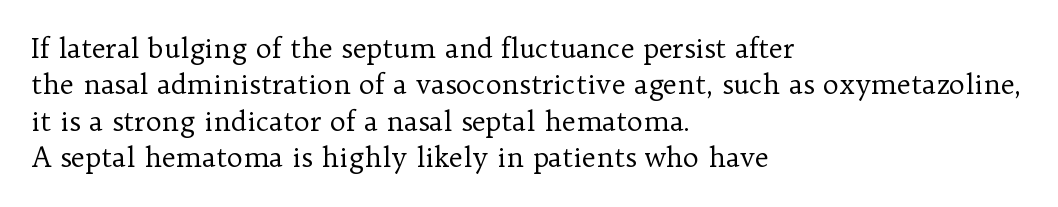
{"italic": "no", "bold": "no", "underline": "no", "align": "left", "line_spacing": "normal", "line_spacing_ratio": 1.35, "letter_spacing": "normal", "letter_spacing_em": 0.0, "glyph_px": 27}
